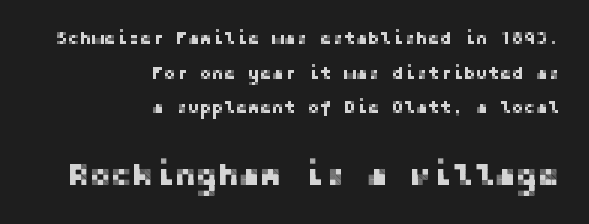
You could call the tracking neutral — neither tight nor loose. Plain, unruled lines of type. The letters stand upright; this is a roman face. Layout note: lines flush right.
